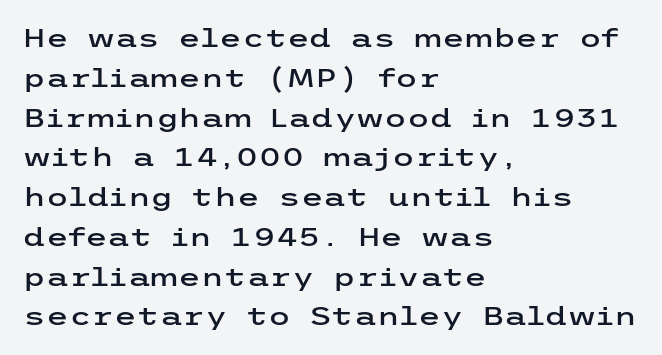
Q: Is the text italic (slanted)? A: No, it is upright.
Q: Is the text underlined? A: No.
Q: How is the paragraph aligned? A: Left-aligned.
Q: Is the spacing between letters normal or unusually wide? A: Normal.
Q: Is the spacing between lines tight, normal or loose? A: Normal.
